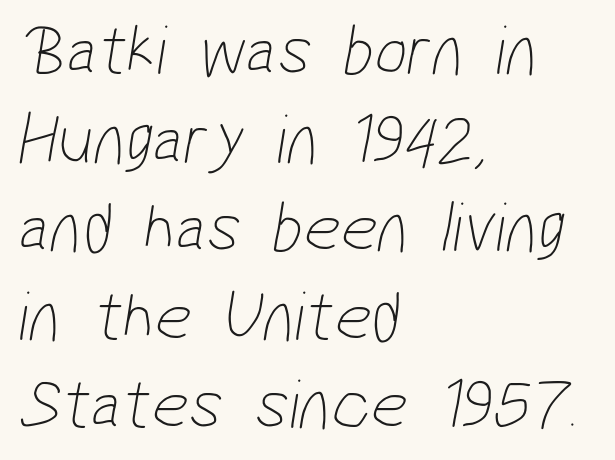
The font family rendered here belongs to the sans-serif group. Just letters on the line, the space beneath them empty. Each stroke keeps to a modest, everyday thickness or less. No extra tracking has been applied to these lines. Is the block centered? No — it sits flush against the left margin. Character widths vary here, with narrow letters taking less room than wide ones.
